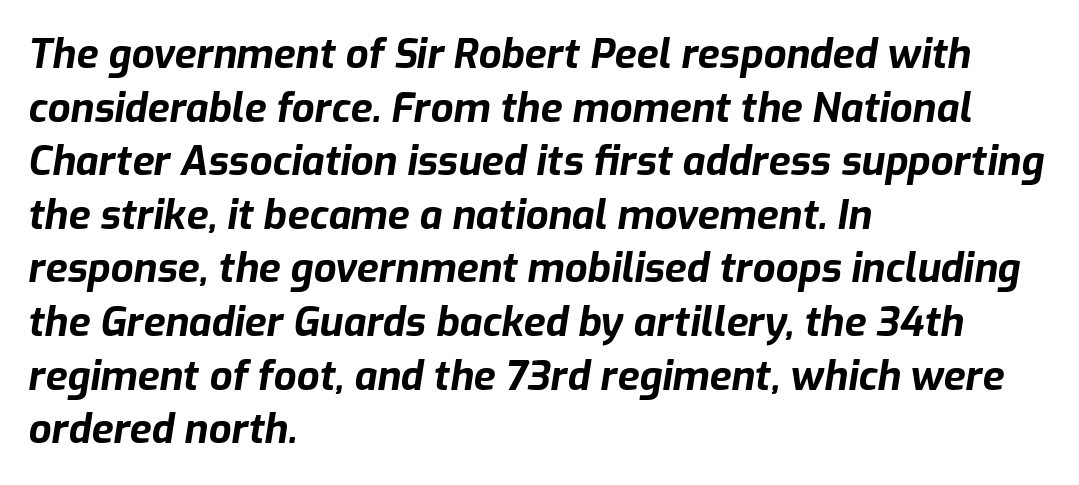
The image shows 40 px bold type, italic (leaning right); set left-aligned, normal line spacing (1.34x), normal letter spacing, not underlined; low stroke contrast and a medium x-height.
